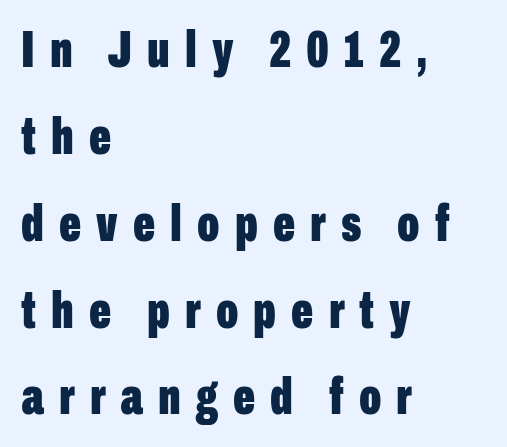
{"serif": "no", "italic": "no", "bold": "yes", "weight": "bold", "width": "condensed", "stroke_contrast": "low", "x_height": "medium", "monospaced": "no", "underline": "no", "align": "left", "line_spacing": "normal", "line_spacing_ratio": 1.67, "letter_spacing": "wide", "letter_spacing_em": 0.29, "glyph_px": 52}
